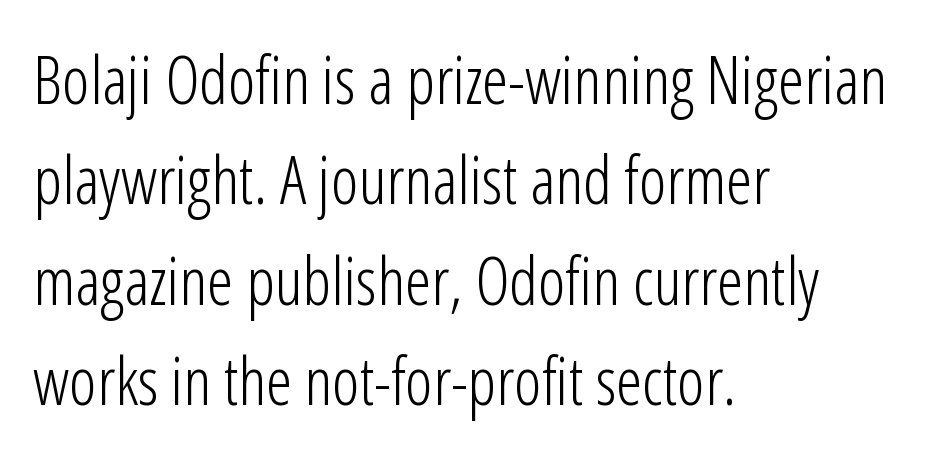
Q: Is the text bold? A: No.
Q: Is the text italic (slanted)? A: No, it is upright.
Q: Is the typeface a serif or a sans-serif typeface? A: Sans-serif.
Q: Is the text underlined? A: No.
Q: How is the paragraph aligned? A: Left-aligned.
Q: Is the spacing between letters normal or unusually wide? A: Normal.
Q: Is the spacing between lines tight, normal or loose? A: Normal.
Q: Width (condensed, normal, or wide)? A: Condensed.
Q: Stroke contrast? A: Low.
Q: x-height? A: Medium.
Q: Monospaced? A: No.
